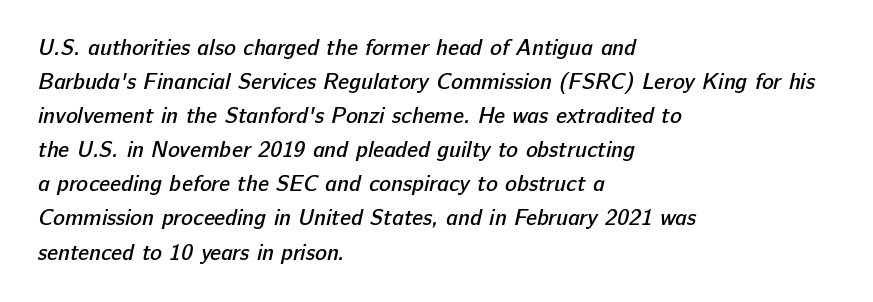
{"bold": "semi", "underline": "no", "align": "left", "line_spacing": "normal", "line_spacing_ratio": 1.55, "letter_spacing": "normal", "letter_spacing_em": 0.0, "glyph_px": 22}
